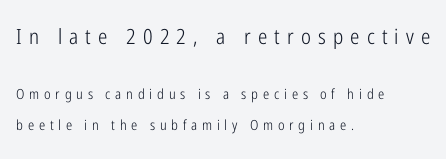
The image shows 21 px text type, upright; set left-aligned, loose line spacing (2.23x), unusually wide letter spacing (+0.34 em), not underlined; the first (top) block is 1.5x larger.
